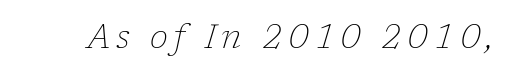
The image shows 33 px thin serif type, italic (leaning right); set not underlined; low stroke contrast and a medium x-height.
